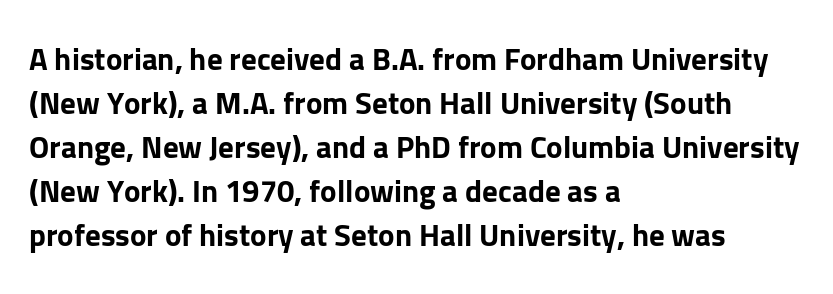
The image shows 31 px bold sans-serif type, upright; set left-aligned, normal line spacing (1.42x), normal letter spacing, not underlined; low stroke contrast and a medium x-height.
